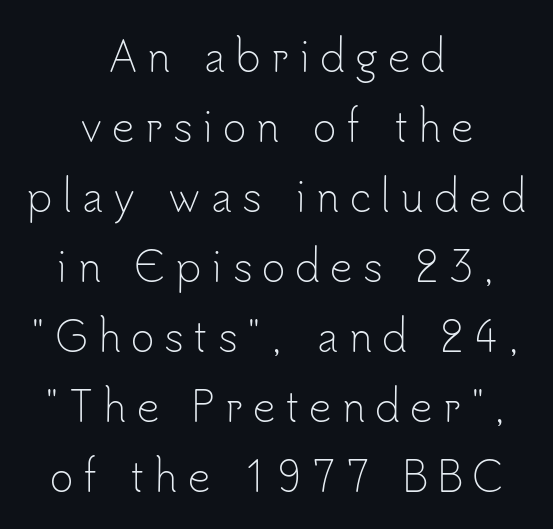
The passage shown is typed in a proportional face where columns would drift. This rendering employs a face without finishing strokes, i.e., a sans-serif. Words appear elongated and porous because spacing is wide. Italic? Not at all — the glyphs are vertical.
